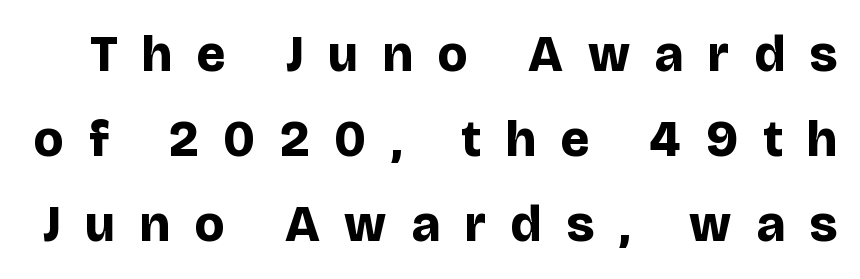
{"serif": "no", "italic": "no", "bold": "yes", "weight": "bold", "width": "normal", "stroke_contrast": "low", "x_height": "large", "monospaced": "no", "underline": "no", "line_spacing": "normal", "line_spacing_ratio": 1.67, "letter_spacing": "wide", "letter_spacing_em": 0.49, "glyph_px": 51}
